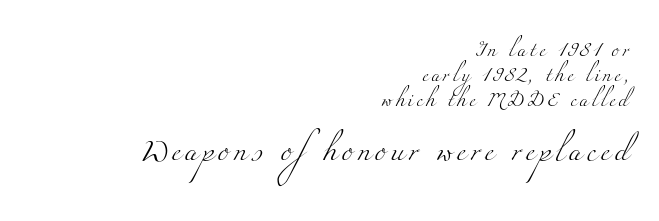
{"bold": "no", "underline": "no", "align": "right", "line_spacing_ratio": 1.78, "letter_spacing": "wide", "letter_spacing_em": 0.22, "larger_block": "second", "size_ratio": 1.5, "glyph_px": 21}
